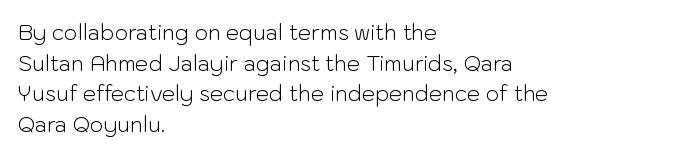
{"italic": "no", "bold": "no", "underline": "no", "align": "left", "line_spacing": "normal", "line_spacing_ratio": 1.46, "letter_spacing": "normal", "letter_spacing_em": 0.0, "glyph_px": 21}
